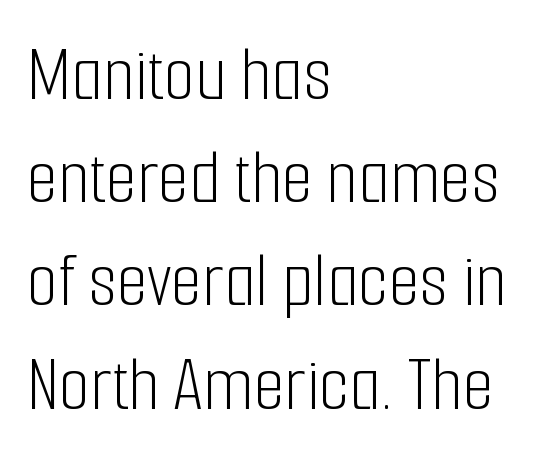
Q: Is the text bold? A: No.
Q: Is the text italic (slanted)? A: No, it is upright.
Q: Is the typeface a serif or a sans-serif typeface? A: Sans-serif.
Q: Is the text underlined? A: No.
Q: How is the paragraph aligned? A: Left-aligned.
Q: Is the spacing between letters normal or unusually wide? A: Normal.
Q: Is the spacing between lines tight, normal or loose? A: Normal.
Q: Width (condensed, normal, or wide)? A: Condensed.
Q: Stroke contrast? A: Low.
Q: x-height? A: Medium.
Q: Monospaced? A: No.
